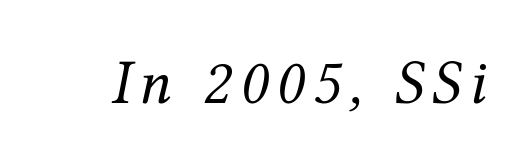
{"serif": "yes", "italic": "yes", "lean": "right", "slant_degrees": 12, "bold": "no", "weight": "regular", "width": "normal", "stroke_contrast": "medium", "x_height": "medium", "monospaced": "no", "underline": "no", "glyph_px": 64}
